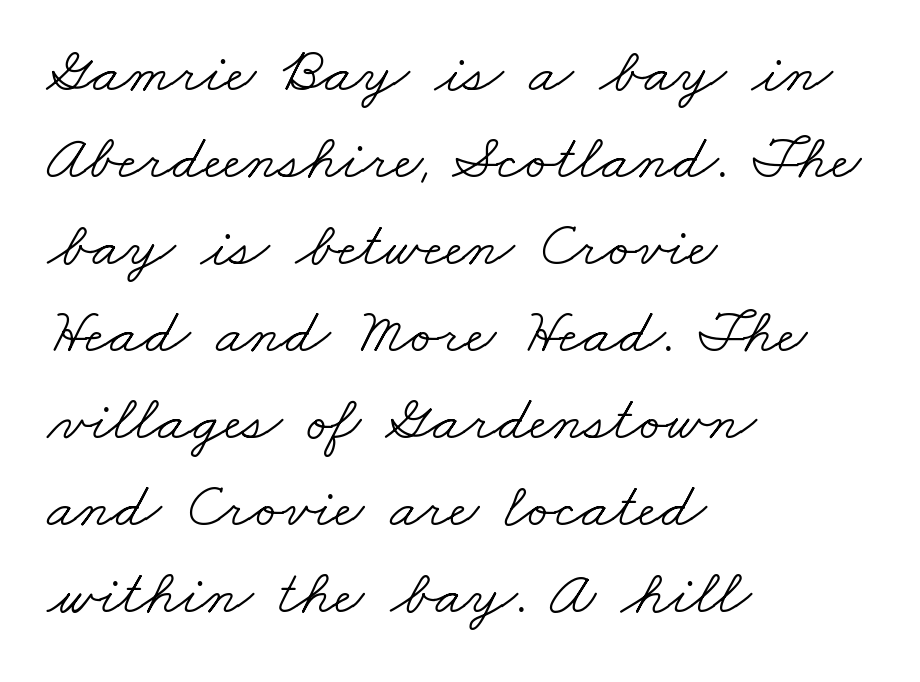
Q: Is the text bold? A: No.
Q: Is the typeface a serif or a sans-serif typeface? A: Serif.
Q: Is the text underlined? A: No.
Q: How is the paragraph aligned? A: Left-aligned.
Q: Is the spacing between letters normal or unusually wide? A: Normal.
Q: Is the spacing between lines tight, normal or loose? A: Normal.
Q: Width (condensed, normal, or wide)? A: Wide.
Q: Stroke contrast? A: Low.
Q: x-height? A: Small.
Q: Monospaced? A: No.
